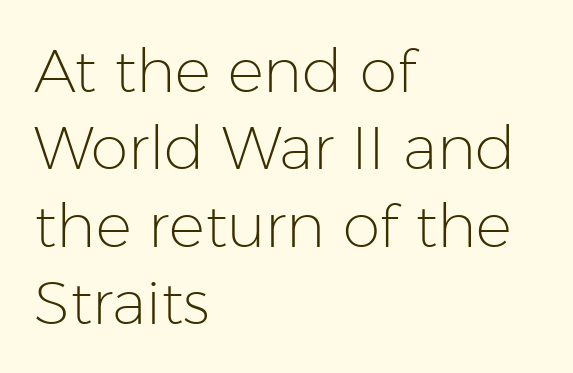
{"serif": "no", "italic": "no", "bold": "no", "weight": "light", "width": "normal", "stroke_contrast": "low", "x_height": "medium", "monospaced": "no", "underline": "no", "align": "left", "line_spacing": "normal", "line_spacing_ratio": 1.29, "letter_spacing": "normal", "letter_spacing_em": 0.0, "glyph_px": 60}
